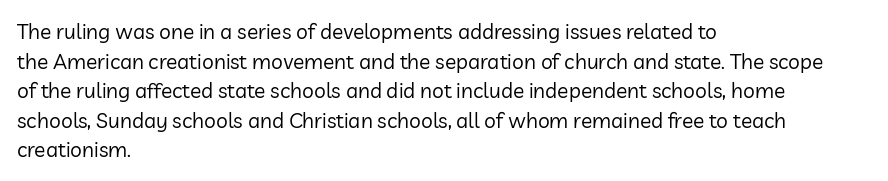
Quick note: underline off. Do the letters lean? They stand straight. The text block is weighted toward the left margin, trailing off unevenly rightward. This rendering leaves character spacing at its baseline value. Vertical spacing — default.
